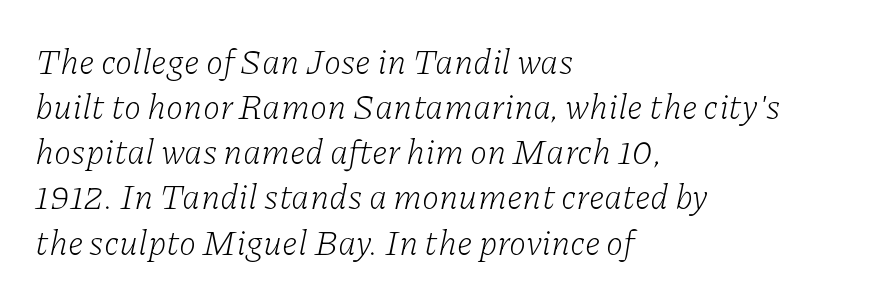
The image shows 35 px light serif type, italic (leaning right); set left-aligned, normal line spacing (1.29x), normal letter spacing, not underlined; low stroke contrast and a medium x-height.
